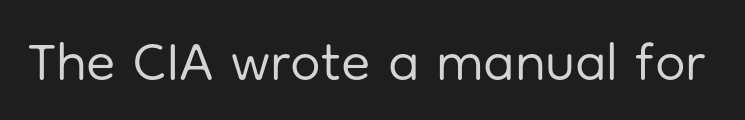
Q: Is the text bold? A: No.
Q: Is the text italic (slanted)? A: No, it is upright.
Q: Is the typeface a serif or a sans-serif typeface? A: Sans-serif.
Q: Is the text underlined? A: No.
Q: Is the spacing between letters normal or unusually wide? A: Normal.
Q: Width (condensed, normal, or wide)? A: Normal.
Q: Stroke contrast? A: Low.
Q: x-height? A: Medium.
Q: Monospaced? A: No.
